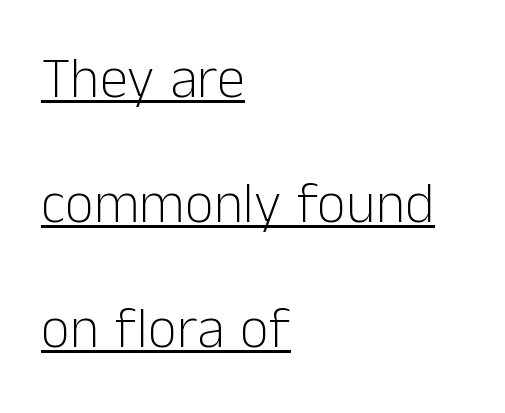
{"serif": "no", "italic": "no", "bold": "no", "weight": "light", "width": "normal", "stroke_contrast": "low", "x_height": "medium", "monospaced": "no", "underline": "yes", "align": "left", "line_spacing": "loose", "line_spacing_ratio": 2.19, "letter_spacing": "normal", "letter_spacing_em": 0.0, "glyph_px": 57}
